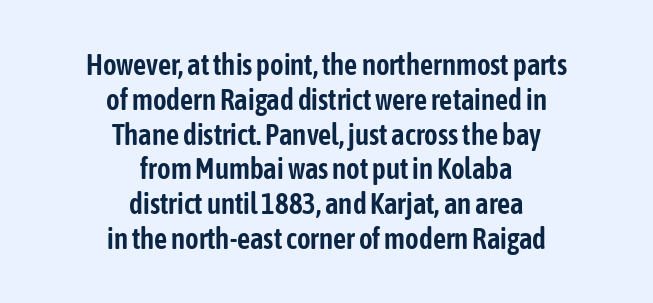
{"serif": "no", "italic": "no", "width": "condensed", "stroke_contrast": "low", "x_height": "medium", "monospaced": "no", "underline": "no", "align": "center", "line_spacing_ratio": 1.2, "letter_spacing": "normal", "letter_spacing_em": 0.0, "glyph_px": 29}
